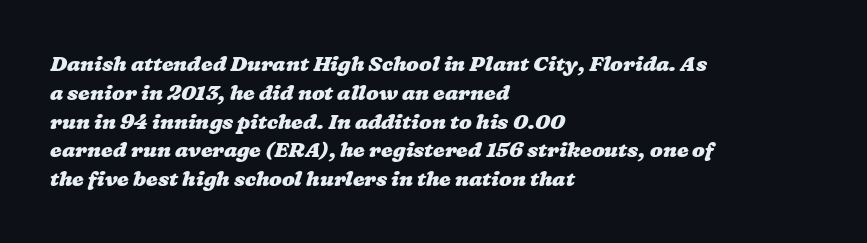
The image shows 21 px bold type; set left-aligned, normal line spacing (1.37x), normal letter spacing, not underlined.
